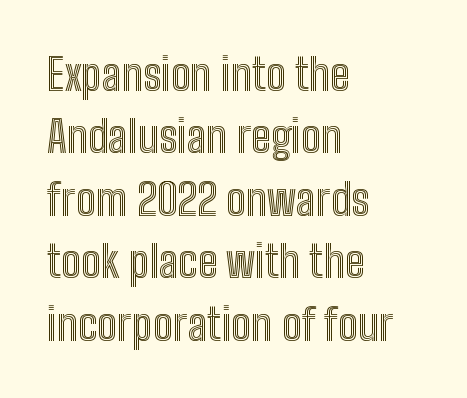
The rendering uses natural spacing where letterforms have individual widths. This sample uses an upright cut, with every glyph sitting square on the baseline. Inter-character spacing is left at the font's built-in metrics. The zone under the glyphs is completely vacant. Compared with typical paragraphs, the rows here are spaced about the same.
